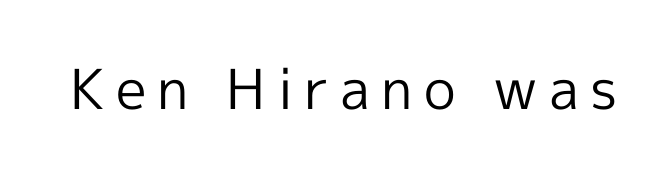
{"serif": "no", "italic": "no", "bold": "no", "weight": "regular", "width": "normal", "x_height": "medium", "monospaced": "no", "underline": "no", "letter_spacing": "wide", "letter_spacing_em": 0.2, "glyph_px": 55}
